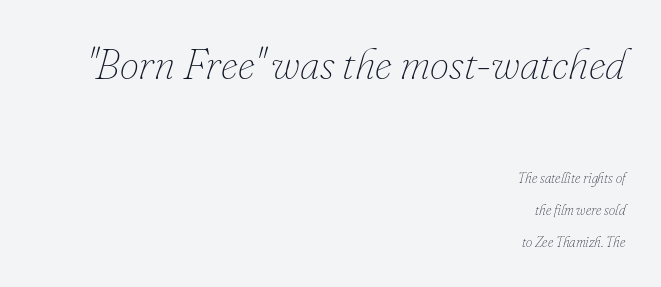
Note: larger setting up top, smaller setting below. Reading down the column, the eye jumps a long way to each next line. Descenders hang freely into open space. Here the glyphs are tracked normally, forming tight word shapes.
